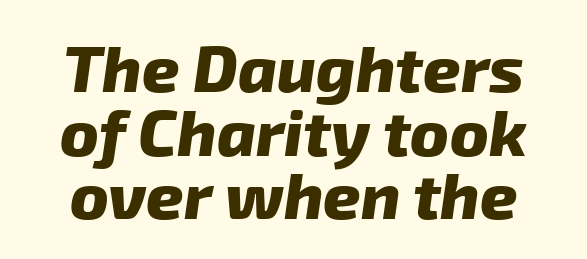
Compared with an ordinary text face, these strokes are far heavier — a full bold. The rendering shows plain stroke endings on the letterforms — a sans-serif design. The zone under the glyphs is completely vacant. Does the leading feel generous? Not at all — it's pinched. Spacing verdict: proportional, widths tailored to each character. Nobody touched the tracking dial on this one.
